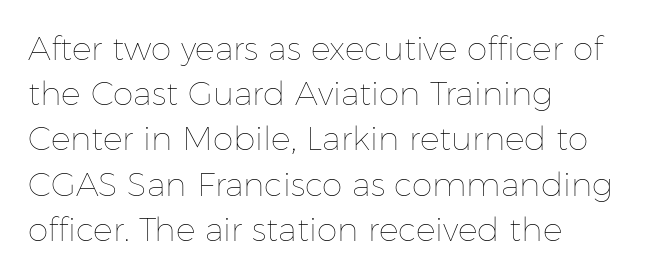
{"italic": "no", "bold": "no", "weight": "thin", "width": "normal", "stroke_contrast": "low", "x_height": "medium", "monospaced": "no", "underline": "no", "align": "left", "line_spacing": "normal", "line_spacing_ratio": 1.37, "letter_spacing": "normal", "letter_spacing_em": 0.0, "glyph_px": 33}
